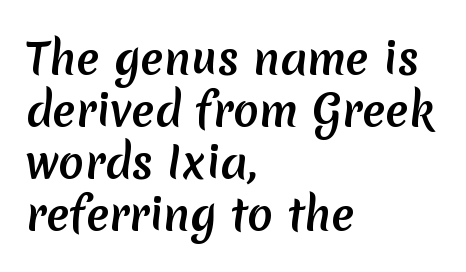
Q: Is the text bold? A: Yes.
Q: Is the typeface a serif or a sans-serif typeface? A: Sans-serif.
Q: Is the text underlined? A: No.
Q: How is the paragraph aligned? A: Left-aligned.
Q: Is the spacing between letters normal or unusually wide? A: Normal.
Q: Width (condensed, normal, or wide)? A: Normal.
Q: Stroke contrast? A: Low.
Q: x-height? A: Medium.
Q: Monospaced? A: No.
